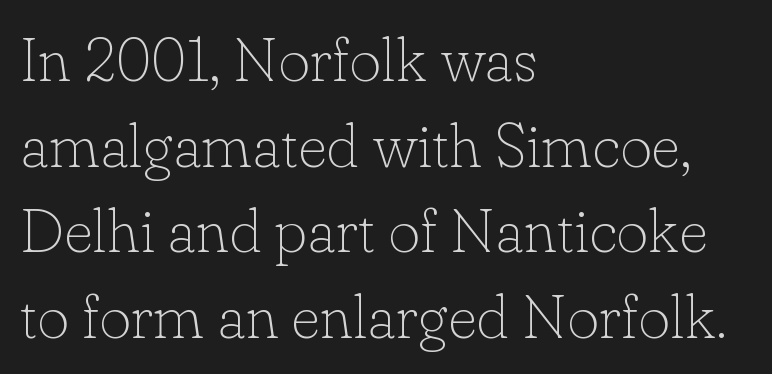
{"serif": "yes", "italic": "no", "bold": "no", "weight": "thin", "width": "normal", "stroke_contrast": "low", "x_height": "small", "monospaced": "no", "underline": "no", "align": "left", "line_spacing": "normal", "line_spacing_ratio": 1.38, "letter_spacing": "normal", "letter_spacing_em": 0.0, "glyph_px": 62}
